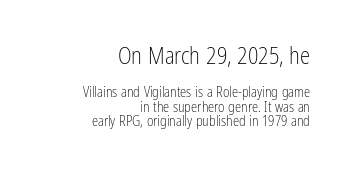
The line-height multiplier appears low, near solid setting. Stem width sits at or under what a default text font uses. The paragraph has a hard right edge and a soft left edge. The space beneath each line is pristine and unruled.
